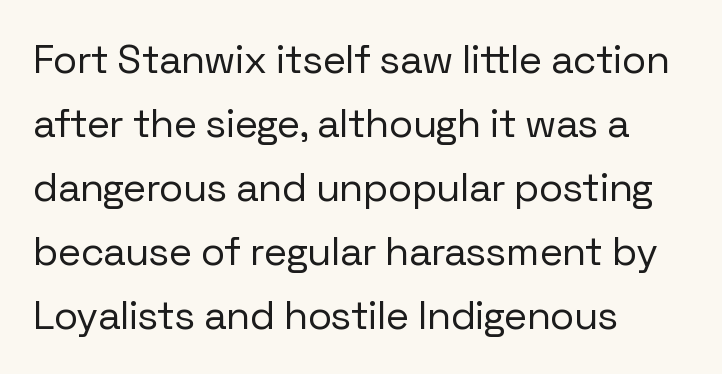
{"serif": "no", "italic": "no", "bold": "no", "weight": "regular", "width": "normal", "stroke_contrast": "low", "x_height": "medium", "monospaced": "no", "underline": "no", "align": "left", "line_spacing": "normal", "line_spacing_ratio": 1.6, "letter_spacing": "normal", "letter_spacing_em": 0.0, "glyph_px": 40}
